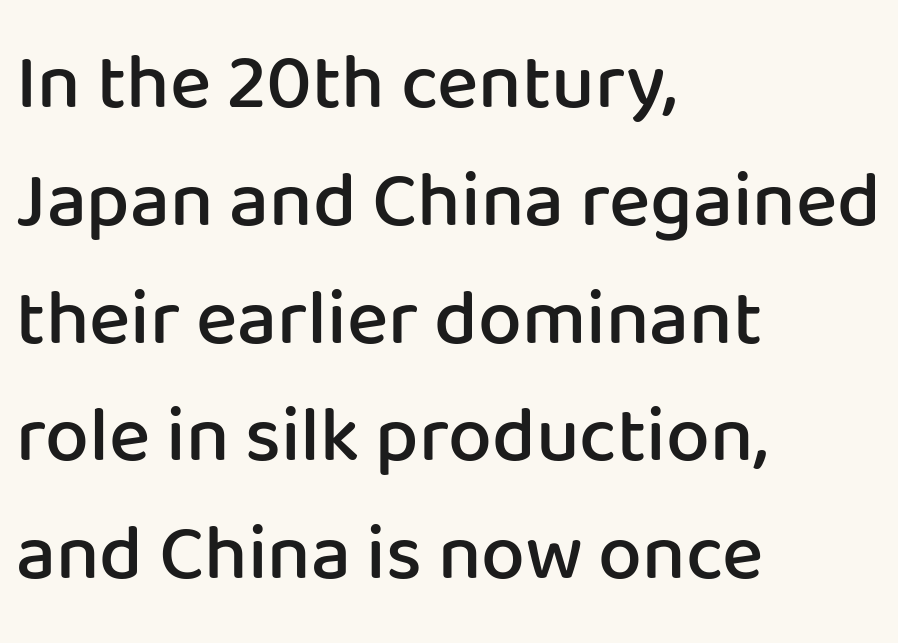
The image shows 78 px semibold sans-serif type, upright; set left-aligned, normal line spacing (1.51x), normal letter spacing, not underlined; low stroke contrast and a medium x-height.
